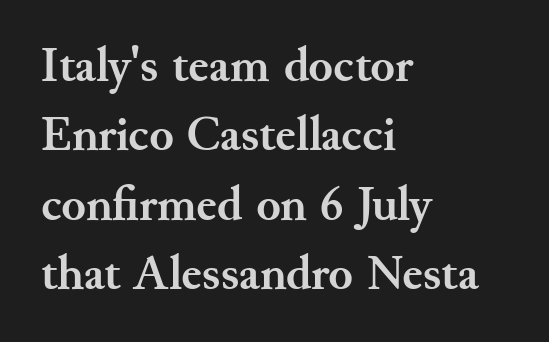
{"serif": "yes", "italic": "no", "bold": "yes", "weight": "semibold", "width": "normal", "stroke_contrast": "medium", "x_height": "small", "monospaced": "no", "underline": "no", "align": "left", "line_spacing": "normal", "line_spacing_ratio": 1.39, "letter_spacing": "normal", "letter_spacing_em": 0.0, "glyph_px": 50}
